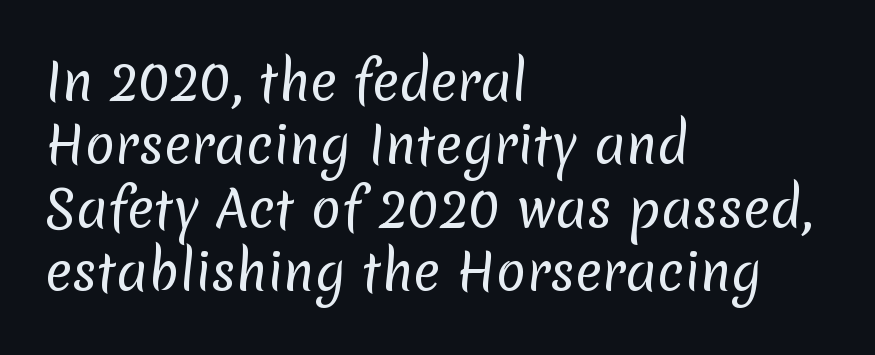
The image shows 50 px regular-weight sans-serif type; set left-aligned, normal line spacing (1.27x), normal letter spacing, not underlined; low stroke contrast and a medium x-height.
